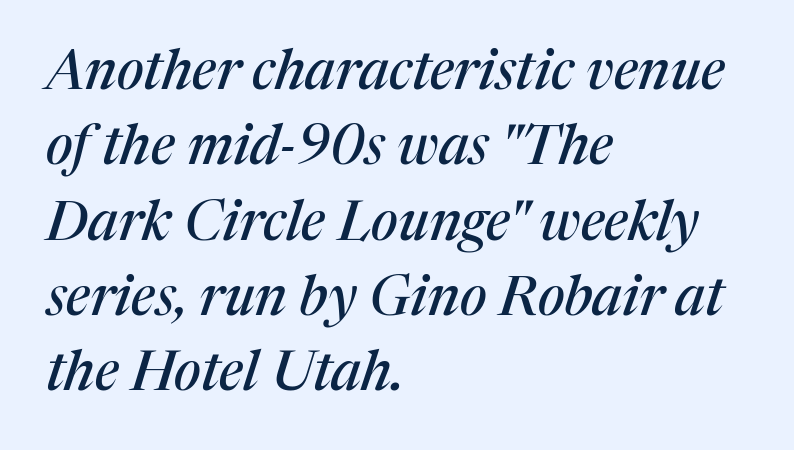
Q: Is the text italic (slanted)? A: Yes, it leans right by about 17 degrees.
Q: Is the typeface a serif or a sans-serif typeface? A: Serif.
Q: Is the text underlined? A: No.
Q: How is the paragraph aligned? A: Left-aligned.
Q: Is the spacing between letters normal or unusually wide? A: Normal.
Q: Is the spacing between lines tight, normal or loose? A: Normal.
Q: Width (condensed, normal, or wide)? A: Normal.
Q: Stroke contrast? A: Medium.
Q: x-height? A: Medium.
Q: Monospaced? A: No.
